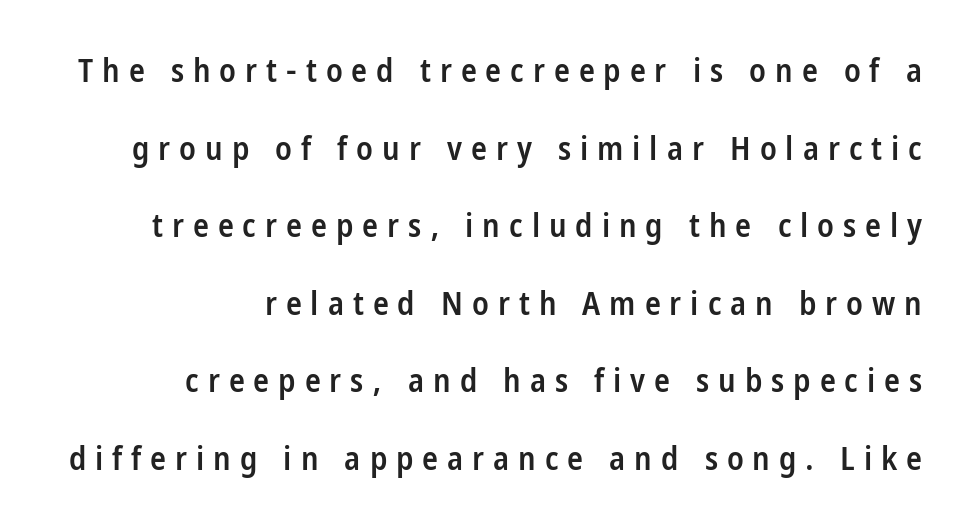
{"serif": "no", "italic": "no", "bold": "semi", "weight": "semibold", "width": "condensed", "stroke_contrast": "low", "x_height": "large", "monospaced": "no", "underline": "no", "align": "right", "line_spacing": "loose", "line_spacing_ratio": 2.35, "letter_spacing": "wide", "letter_spacing_em": 0.27, "glyph_px": 33}
